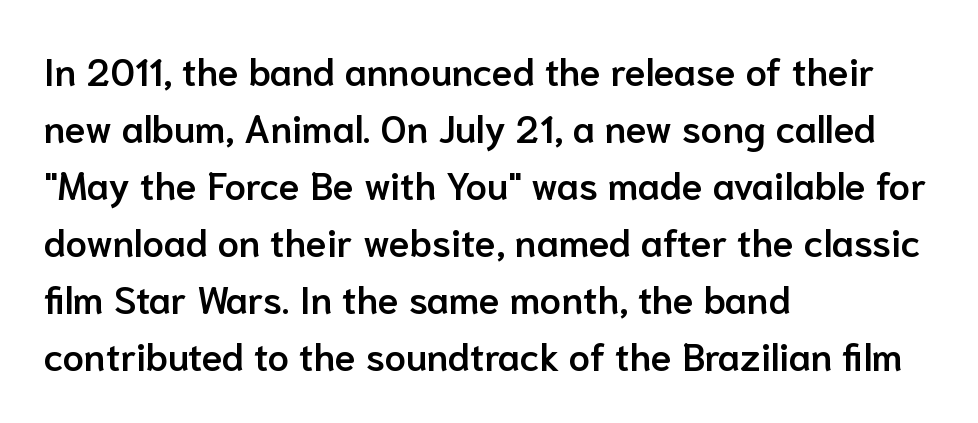
The image shows 38 px semibold sans-serif type, upright; set left-aligned, normal line spacing (1.5x), normal letter spacing, not underlined; low stroke contrast and a medium x-height.
